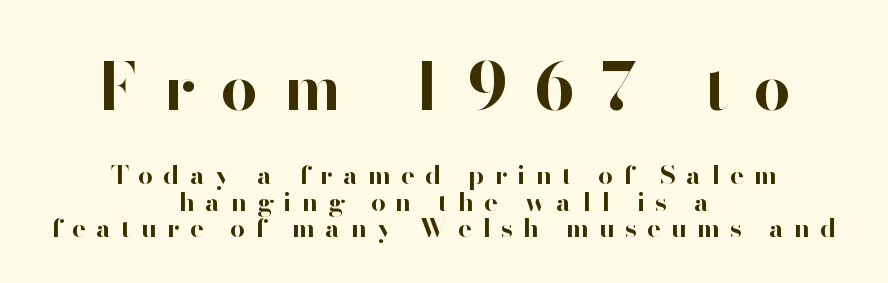
Q: Is the text bold? A: Yes.
Q: Is the text italic (slanted)? A: No, it is upright.
Q: Is the typeface a serif or a sans-serif typeface? A: Sans-serif.
Q: Is the text underlined? A: No.
Q: How is the paragraph aligned? A: Centered.
Q: Is the spacing between letters normal or unusually wide? A: Unusually wide.
Q: Is the spacing between lines tight, normal or loose? A: Tight.
Q: Which block of text is set in a larger size, the first (top) or the second (bottom)? A: The first (top) one.
Q: Width (condensed, normal, or wide)? A: Normal.
Q: Stroke contrast? A: High.
Q: x-height? A: Small.
Q: Monospaced? A: No.
